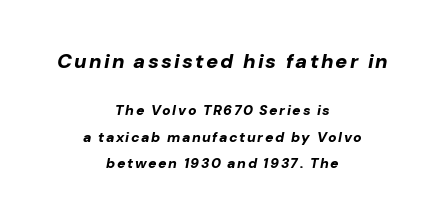
The image shows 20 px bold type, italic (leaning right); set centered, line spacing 1.87x, not underlined; the first (top) block is 1.43x larger.
